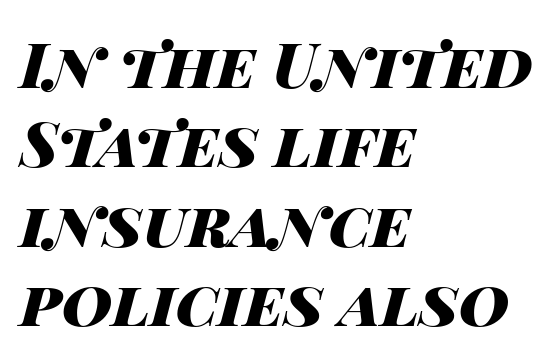
{"italic": "yes", "lean": "right", "slant_degrees": 14, "bold": "yes", "weight": "heavy", "width": "wide", "stroke_contrast": "high", "x_height": "large", "monospaced": "no", "underline": "no", "align": "left", "line_spacing": "normal", "line_spacing_ratio": 1.28, "letter_spacing": "normal", "letter_spacing_em": 0.0, "glyph_px": 62}
